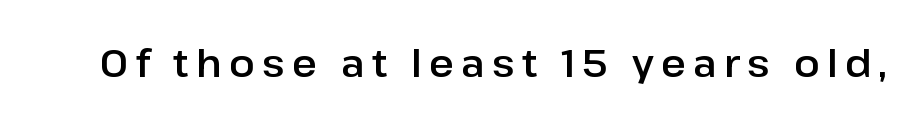
Note the varied advance widths — an 'i' is clearly narrower than an 'm'. Each letter's strokes conclude bluntly, with no projecting serifs. You can tell it's not italic because the verticals are truly vertical. Lines of text with bare space underneath.
